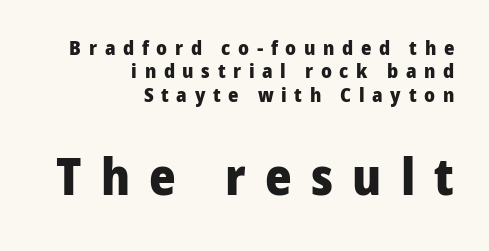
The image shows 51 px heavy sans-serif type, upright; set right-aligned, line spacing 1.17x, unusually wide letter spacing (+0.38 em), not underlined; the second (bottom) block is 2.55x larger; low stroke contrast and a medium x-height.
